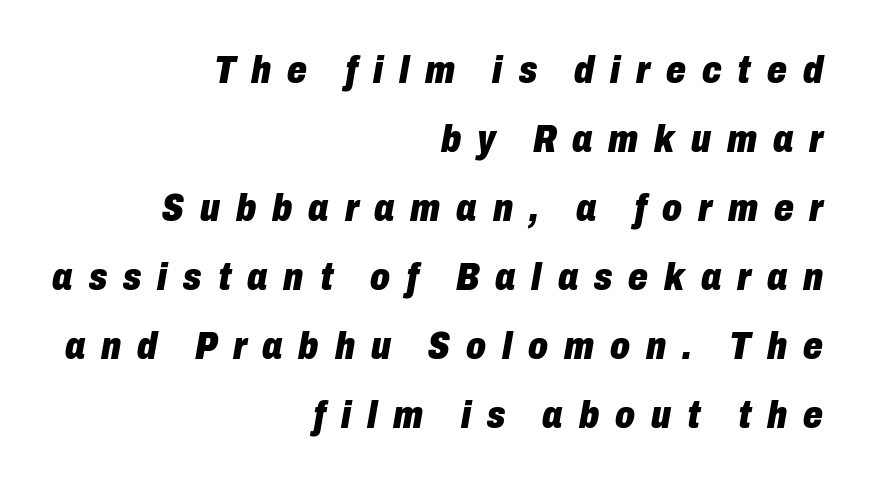
Decoration check: the copy has no underline. Caption: bold face, heavy strokes. The ragged edge is on the left, which tells us the setting is flush right. The passage shown is typed in a proportional face where columns would drift. This sample uses expanded letter spacing, leaving extra air between glyphs. These lines were composed using italics.
